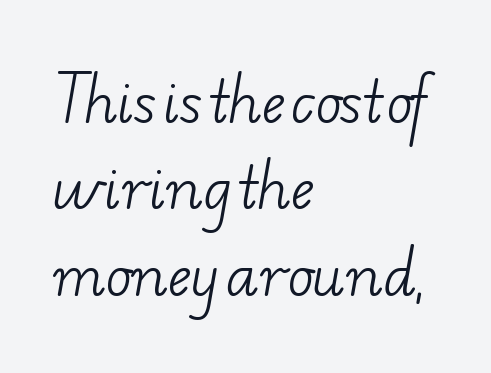
The image shows 55 px light, wide serif type; set left-aligned, normal line spacing (1.57x), normal letter spacing, not underlined; low stroke contrast and a small x-height.
